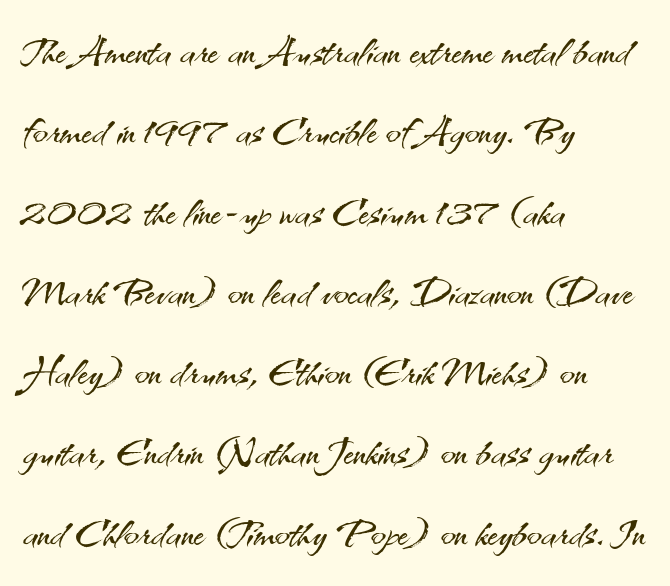
{"serif": "no", "bold": "no", "weight": "light", "width": "normal", "stroke_contrast": "medium", "x_height": "small", "monospaced": "no", "underline": "no", "align": "left", "line_spacing": "normal", "line_spacing_ratio": 1.46, "letter_spacing": "normal", "letter_spacing_em": 0.0, "glyph_px": 55}
